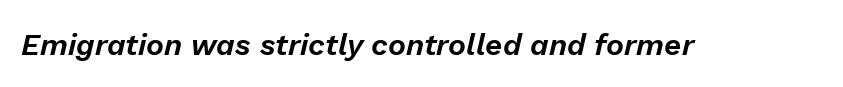
The image shows 30 px text type, italic (leaning right); set normal letter spacing, not underlined; low stroke contrast and a medium x-height.
